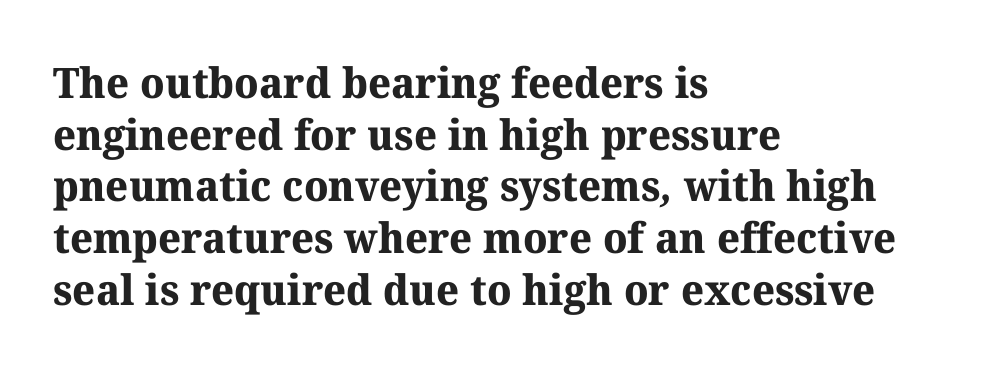
Its strokes are broad and dark, the hallmark of bold type. Layout note: lines flush left. Any mark beneath the type? The region is blank. Spacing between characters is what you'd get straight out of the box.
